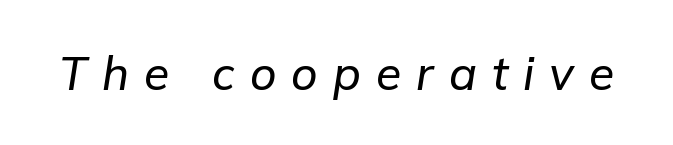
Q: Is the text italic (slanted)? A: Yes, it leans right by about 9 degrees.
Q: Is the text underlined? A: No.
Q: Is the spacing between letters normal or unusually wide? A: Unusually wide.
Q: Width (condensed, normal, or wide)? A: Normal.
Q: Stroke contrast? A: Low.
Q: x-height? A: Medium.
Q: Monospaced? A: No.
